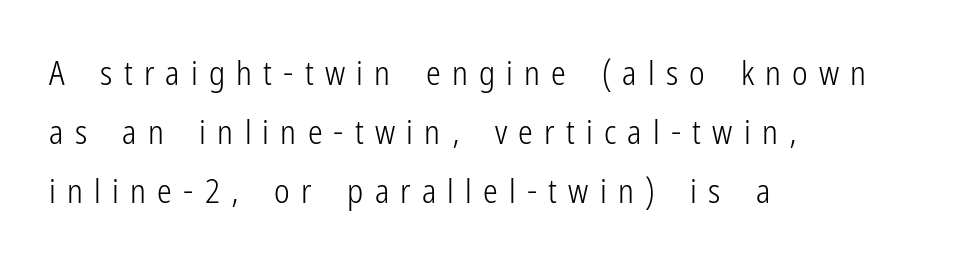
Q: Is the text bold? A: No.
Q: Is the text italic (slanted)? A: No, it is upright.
Q: Is the typeface a serif or a sans-serif typeface? A: Sans-serif.
Q: Is the text underlined? A: No.
Q: How is the paragraph aligned? A: Left-aligned.
Q: Is the spacing between letters normal or unusually wide? A: Unusually wide.
Q: Width (condensed, normal, or wide)? A: Condensed.
Q: Stroke contrast? A: Low.
Q: x-height? A: Medium.
Q: Monospaced? A: No.
